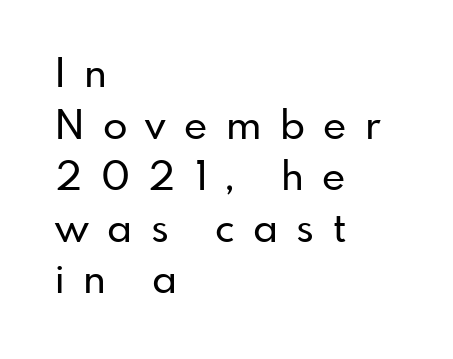
The image shows 40 px sans-serif type, upright; set left-aligned, normal line spacing (1.29x), unusually wide letter spacing (+0.46 em), not underlined; low stroke contrast and a small x-height.
